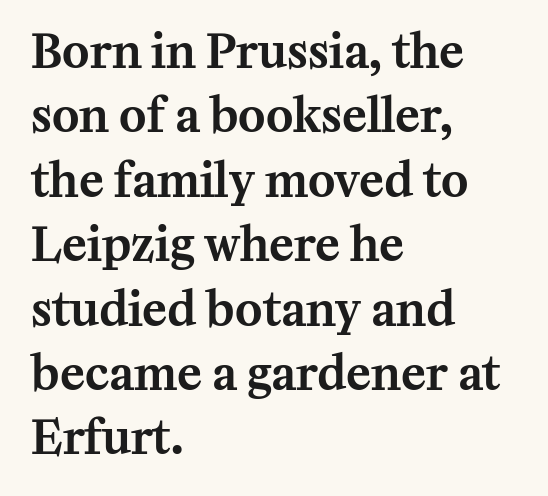
Regular leading. Each letter keeps its own natural width here, so spacing adapts to shape. Casual observation: everything's shoved over to the left. The gap between lines stays unmarked.
